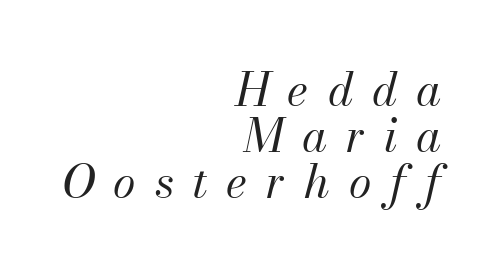
{"italic": "yes", "lean": "right", "slant_degrees": 13, "bold": "no", "weight": "regular", "width": "normal", "stroke_contrast": "medium", "x_height": "small", "monospaced": "no", "underline": "no", "align": "right", "line_spacing": "tight", "line_spacing_ratio": 1.0, "letter_spacing": "wide", "letter_spacing_em": 0.41, "glyph_px": 46}
